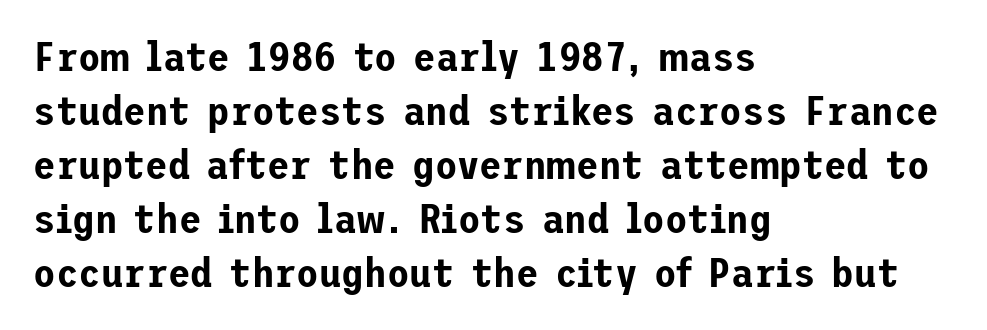
{"serif": "no", "italic": "no", "width": "normal", "stroke_contrast": "low", "x_height": "medium", "underline": "no", "align": "left", "line_spacing": "normal", "line_spacing_ratio": 1.32, "letter_spacing": "normal", "letter_spacing_em": 0.0, "glyph_px": 41}
